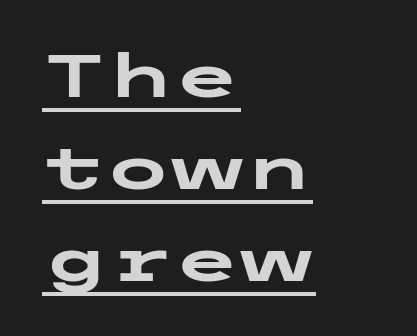
{"serif": "no", "italic": "no", "bold": "yes", "weight": "heavy", "width": "wide", "stroke_contrast": "low", "x_height": "medium", "underline": "yes", "align": "left", "line_spacing": "normal", "line_spacing_ratio": 1.53, "letter_spacing": "normal", "letter_spacing_em": 0.0, "glyph_px": 60}
